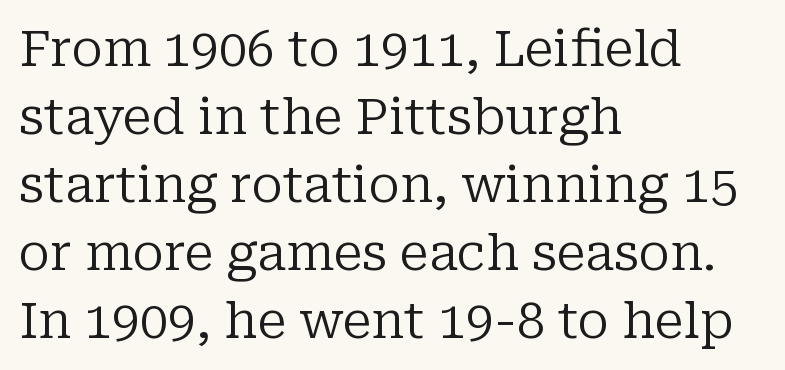
{"serif": "yes", "italic": "no", "bold": "no", "weight": "regular", "width": "normal", "stroke_contrast": "low", "x_height": "medium", "monospaced": "no", "underline": "no", "align": "left", "line_spacing": "normal", "line_spacing_ratio": 1.36, "letter_spacing": "normal", "letter_spacing_em": 0.0, "glyph_px": 50}
